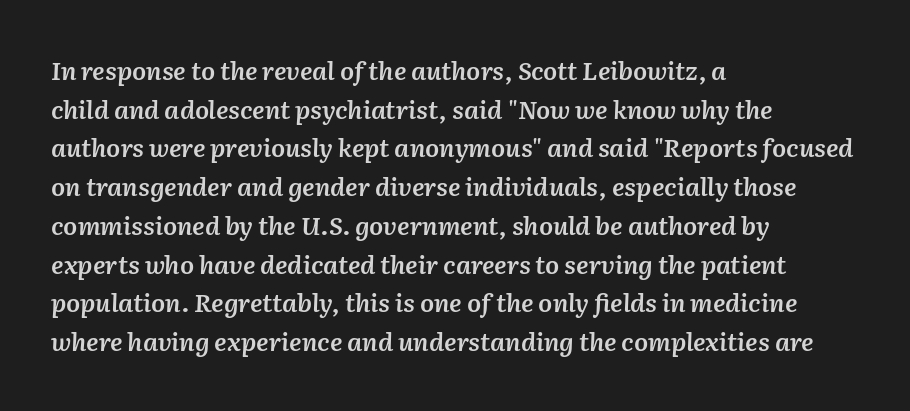
Q: Is the text bold? A: Semi-bold.
Q: Is the text italic (slanted)? A: Yes, it leans right by about 2 degrees.
Q: Is the text underlined? A: No.
Q: How is the paragraph aligned? A: Left-aligned.
Q: Is the spacing between letters normal or unusually wide? A: Normal.
Q: Is the spacing between lines tight, normal or loose? A: Normal.
